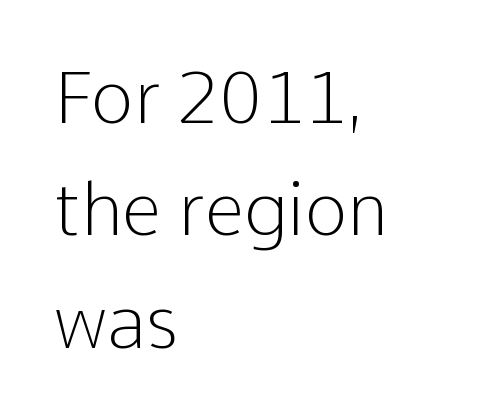
{"serif": "no", "italic": "no", "bold": "no", "weight": "light", "width": "normal", "stroke_contrast": "low", "x_height": "medium", "monospaced": "no", "underline": "no", "align": "left", "line_spacing": "normal", "line_spacing_ratio": 1.56, "letter_spacing": "normal", "letter_spacing_em": 0.0, "glyph_px": 72}
